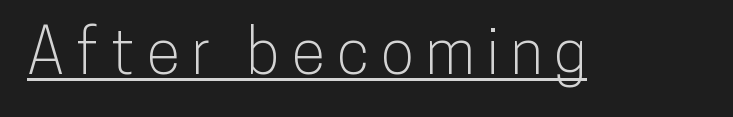
Examine the stroke ends and you'll find no serifs. Does the lettering tilt? It doesn't — this is upright. These lines are rendered in a variable-pitch font. The specimen includes a rule beneath the text block's lines.
